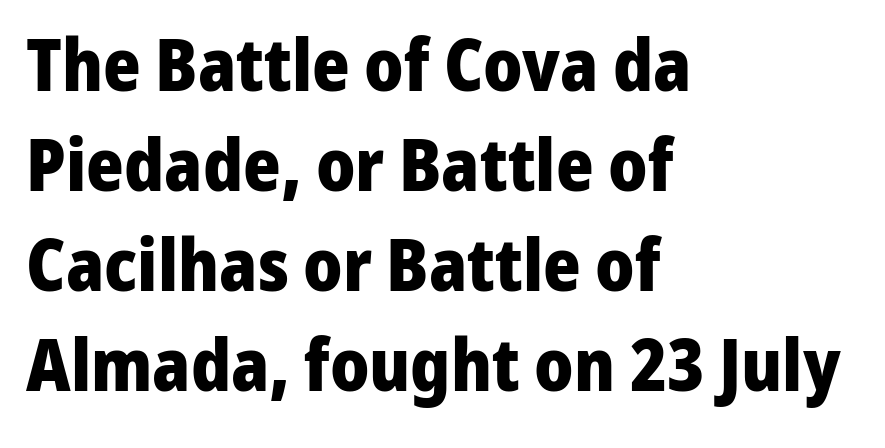
{"serif": "no", "italic": "no", "bold": "yes", "weight": "heavy", "width": "normal", "stroke_contrast": "low", "x_height": "medium", "monospaced": "no", "underline": "no", "align": "left", "line_spacing": "normal", "line_spacing_ratio": 1.39, "letter_spacing": "normal", "letter_spacing_em": 0.0, "glyph_px": 72}
